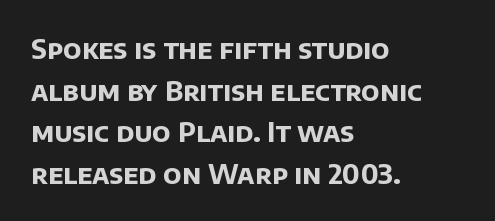
The image shows 27 px bold type; set left-aligned, normal line spacing (1.54x), normal letter spacing, not underlined.
